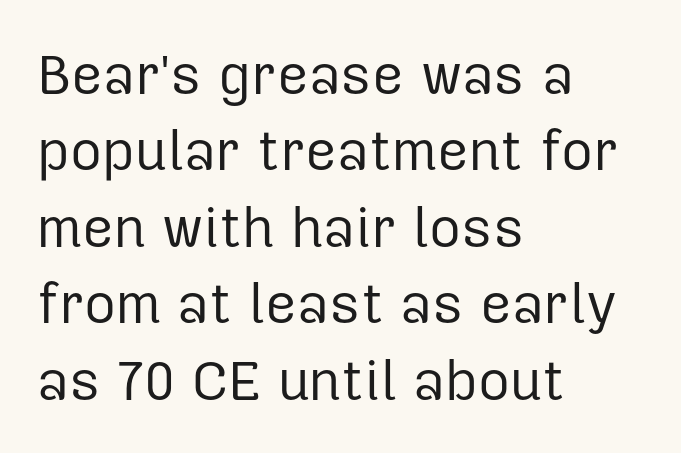
The ragged edge is on the right, which tells us the setting is flush left. Heaviness? Minimal to ordinary, like unemphasized prose. Quick note: underline off. Every stem runs plumb, perpendicular to the baseline. Short note: letters normally spaced.
